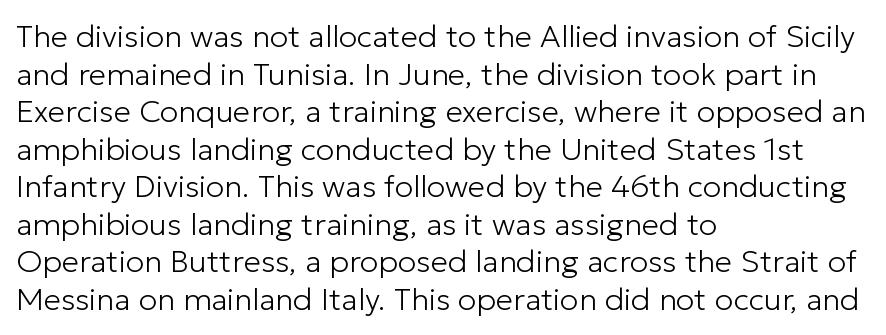
{"serif": "no", "italic": "no", "bold": "no", "weight": "light", "width": "normal", "stroke_contrast": "low", "x_height": "medium", "monospaced": "no", "underline": "no", "align": "left", "line_spacing_ratio": 1.21, "letter_spacing": "normal", "letter_spacing_em": 0.0, "glyph_px": 31}
